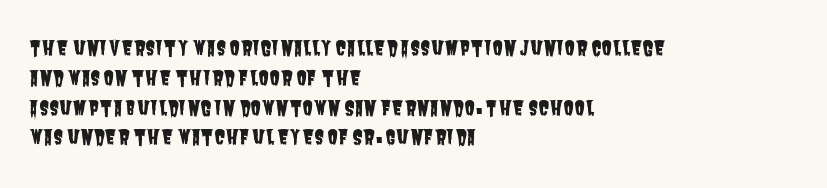
{"underline": "no", "align": "left", "line_spacing": "normal", "line_spacing_ratio": 1.49, "letter_spacing": "normal", "letter_spacing_em": 0.0, "glyph_px": 20}
